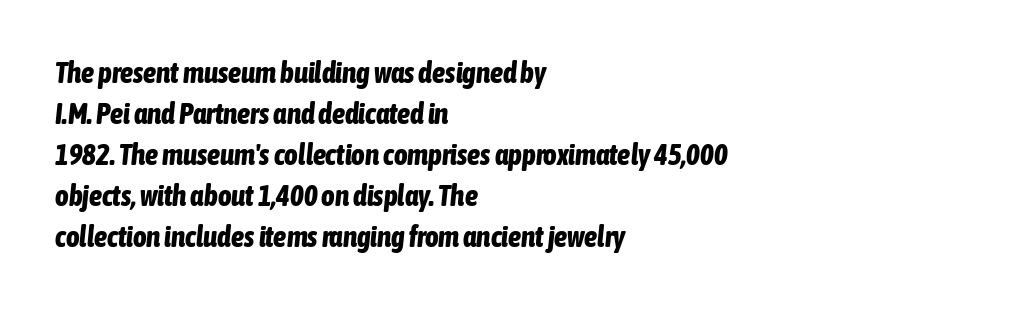
Q: Is the text bold? A: Yes.
Q: Is the text italic (slanted)? A: Yes, it leans right by about 6 degrees.
Q: Is the text underlined? A: No.
Q: How is the paragraph aligned? A: Left-aligned.
Q: Is the spacing between letters normal or unusually wide? A: Normal.
Q: Is the spacing between lines tight, normal or loose? A: Normal.
Q: Width (condensed, normal, or wide)? A: Condensed.
Q: Stroke contrast? A: Low.
Q: x-height? A: Medium.
Q: Monospaced? A: No.
